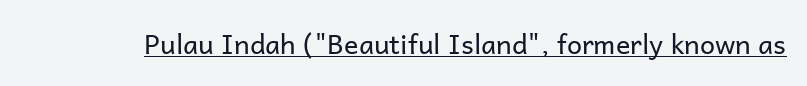
Vertical stems look standard width or narrower in stroke. This sample carries an underscore along the baseline area. Notice how the stems are strictly vertical — no italics here. Spacing between characters is what you'd get straight out of the box.
